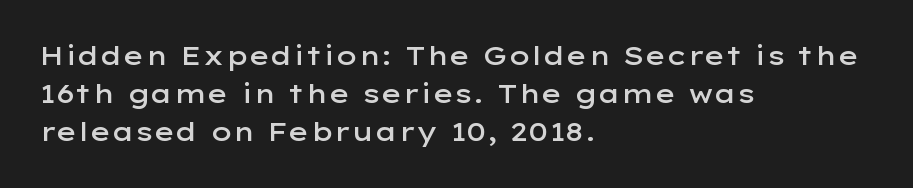
{"italic": "no", "bold": "semi", "underline": "no", "align": "left", "line_spacing": "normal", "line_spacing_ratio": 1.47, "letter_spacing": "normal", "letter_spacing_em": 0.0, "glyph_px": 26}
